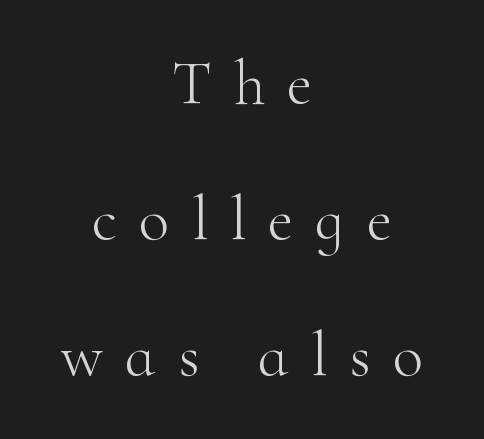
{"serif": "yes", "italic": "no", "bold": "no", "weight": "light", "width": "normal", "stroke_contrast": "high", "x_height": "small", "monospaced": "no", "underline": "no", "align": "center", "line_spacing": "loose", "line_spacing_ratio": 2.16, "letter_spacing": "wide", "letter_spacing_em": 0.35, "glyph_px": 63}
